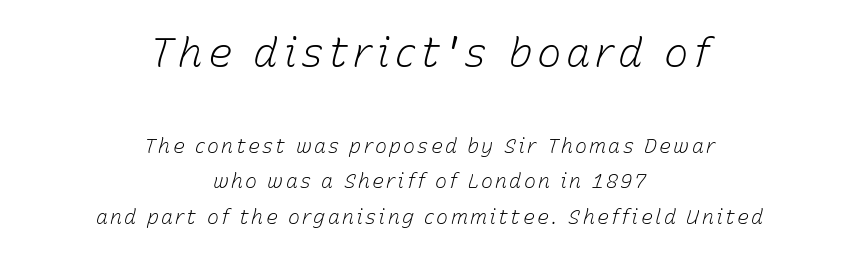
Q: Is the text bold? A: No.
Q: Is the text italic (slanted)? A: Yes, it leans right by about 15 degrees.
Q: Is the text underlined? A: No.
Q: How is the paragraph aligned? A: Centered.
Q: Which block of text is set in a larger size, the first (top) or the second (bottom)? A: The first (top) one.
Q: Width (condensed, normal, or wide)? A: Normal.
Q: Stroke contrast? A: Low.
Q: x-height? A: Medium.
Q: Monospaced? A: No.
